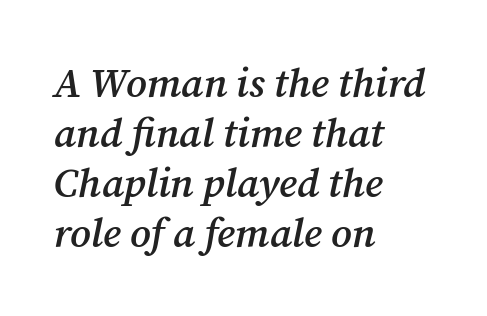
Q: Is the text bold? A: Semi-bold.
Q: Is the text italic (slanted)? A: Yes, it leans right by about 12 degrees.
Q: Is the typeface a serif or a sans-serif typeface? A: Serif.
Q: Is the text underlined? A: No.
Q: How is the paragraph aligned? A: Left-aligned.
Q: Is the spacing between letters normal or unusually wide? A: Normal.
Q: Width (condensed, normal, or wide)? A: Normal.
Q: Stroke contrast? A: Medium.
Q: x-height? A: Medium.
Q: Monospaced? A: No.
